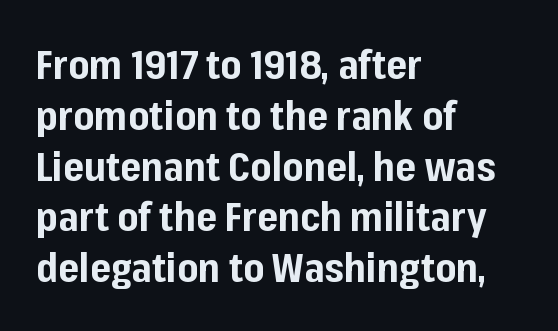
The image shows 40 px bold sans-serif type, upright; set left-aligned, normal line spacing (1.27x), normal letter spacing, not underlined; low stroke contrast and a medium x-height.
